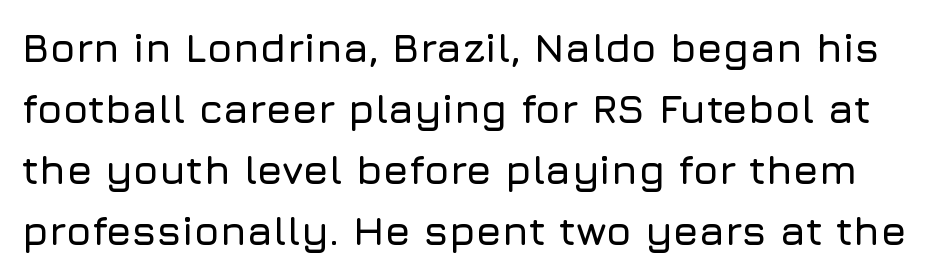
{"serif": "no", "italic": "no", "width": "normal", "stroke_contrast": "low", "x_height": "medium", "monospaced": "no", "underline": "no", "line_spacing": "normal", "line_spacing_ratio": 1.49, "letter_spacing": "normal", "letter_spacing_em": 0.0, "glyph_px": 41}
